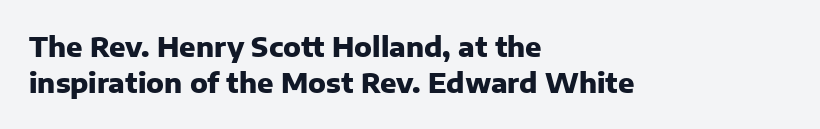
Q: Is the text bold? A: Yes.
Q: Is the text italic (slanted)? A: No, it is upright.
Q: Is the text underlined? A: No.
Q: How is the paragraph aligned? A: Left-aligned.
Q: Is the spacing between letters normal or unusually wide? A: Normal.
Q: Is the spacing between lines tight, normal or loose? A: Normal.
